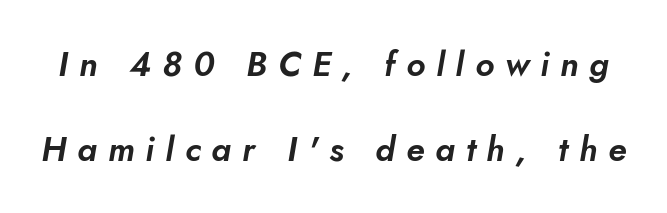
Q: Is the text italic (slanted)? A: Yes, it leans right by about 5 degrees.
Q: Is the text underlined? A: No.
Q: Is the spacing between letters normal or unusually wide? A: Unusually wide.
Q: Is the spacing between lines tight, normal or loose? A: Loose.
Q: Width (condensed, normal, or wide)? A: Normal.
Q: Stroke contrast? A: Low.
Q: x-height? A: Small.
Q: Monospaced? A: No.
